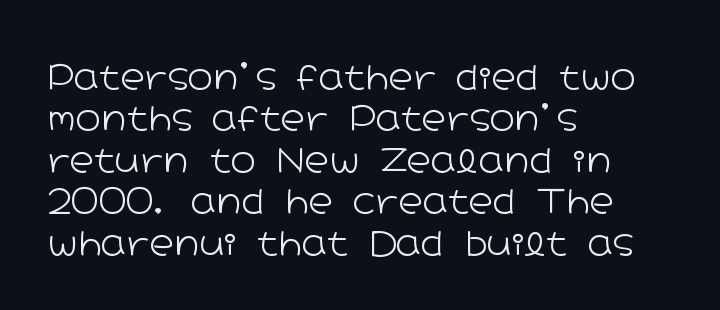
The image shows 34 px light, wide sans-serif type, upright; set left-aligned, line spacing 1.22x, normal letter spacing, not underlined; low stroke contrast and a medium x-height.
